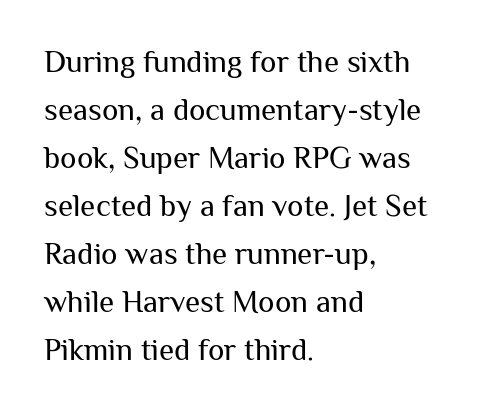
Q: Is the text bold? A: No.
Q: Is the text italic (slanted)? A: No, it is upright.
Q: Is the typeface a serif or a sans-serif typeface? A: Sans-serif.
Q: Is the text underlined? A: No.
Q: How is the paragraph aligned? A: Left-aligned.
Q: Is the spacing between letters normal or unusually wide? A: Normal.
Q: Is the spacing between lines tight, normal or loose? A: Normal.
Q: Width (condensed, normal, or wide)? A: Normal.
Q: Stroke contrast? A: Medium.
Q: x-height? A: Medium.
Q: Monospaced? A: No.
